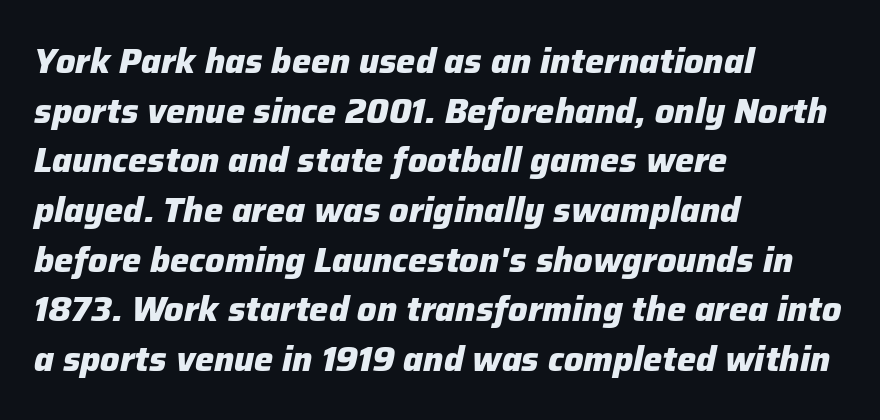
Every character sits at an angle, as italics do. Compared with typical paragraphs, the rows here are spaced about the same. Visually the block forms a straight wall on the left and a jagged coastline on the right. Decoration check: the copy has no underline.
